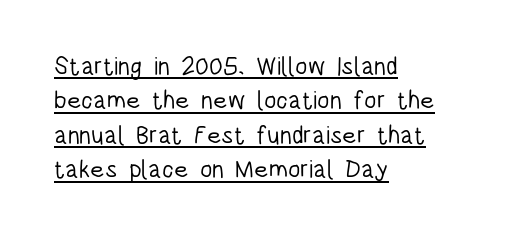
Q: Is the text bold? A: No.
Q: Is the text italic (slanted)? A: No, it is upright.
Q: Is the text underlined? A: Yes.
Q: How is the paragraph aligned? A: Left-aligned.
Q: Is the spacing between letters normal or unusually wide? A: Normal.
Q: Is the spacing between lines tight, normal or loose? A: Normal.
